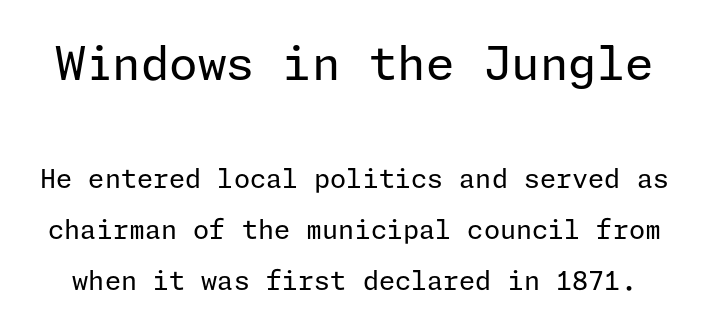
The image shows 46 px regular-weight sans-serif type, upright; set loose line spacing (1.96x), normal letter spacing, not underlined; the first (top) block is 1.77x larger; low stroke contrast and a medium x-height.
